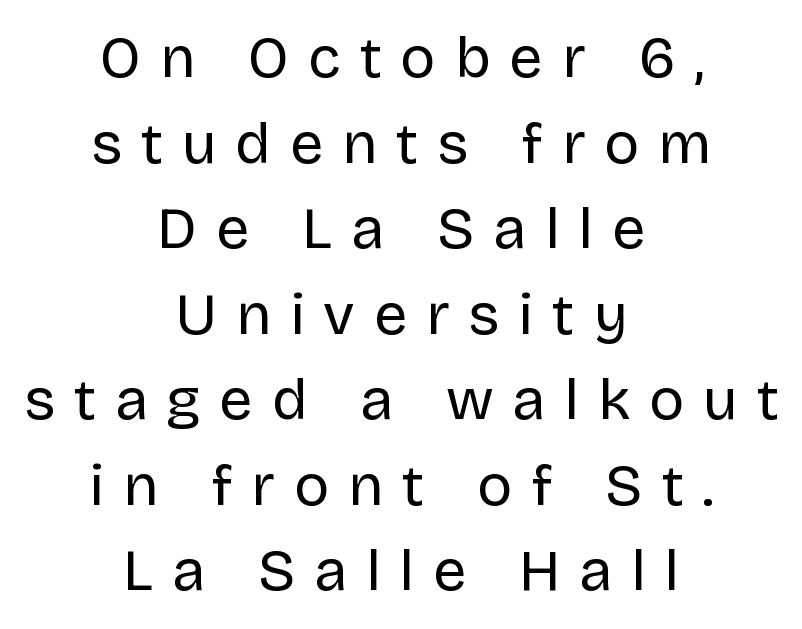
The image shows 59 px regular-weight sans-serif type, upright; set centered, normal line spacing (1.45x), unusually wide letter spacing (+0.32 em), not underlined; low stroke contrast and a large x-height.
